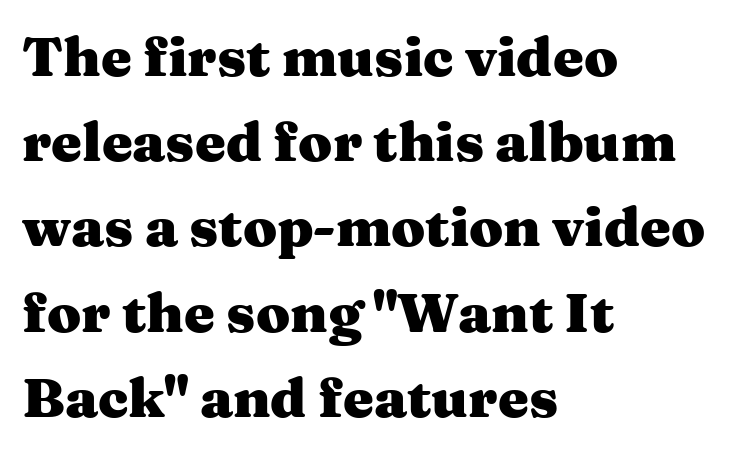
This sample uses an upright cut, with every glyph sitting square on the baseline. Regarding leading, the lines here are spaced in the standard way. Letters rest on an invisible, unmarked baseline. The setting favours the left margin, as ordinary paragraphs usually do.
